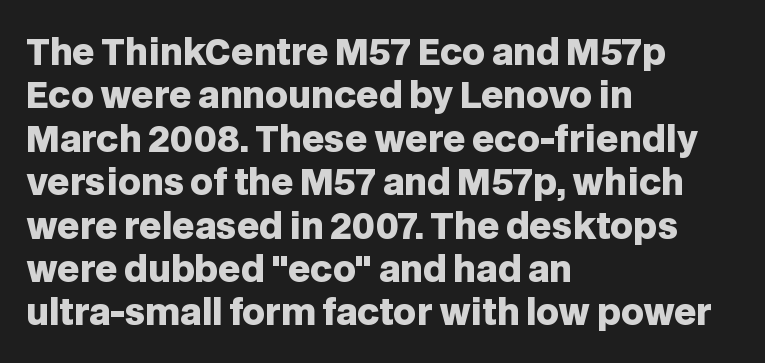
The image shows 35 px heavy sans-serif type, upright; set left-aligned, line spacing 1.24x, normal letter spacing, not underlined; low stroke contrast and a large x-height.
